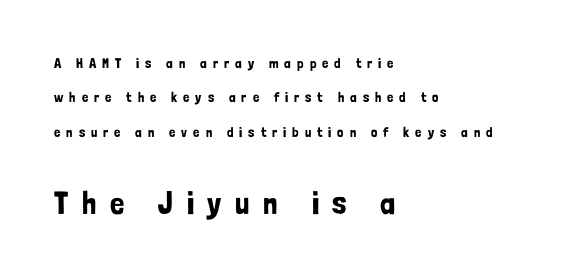
The image shows 32 px condensed sans-serif type, upright; set left-aligned, loose line spacing (2.46x), unusually wide letter spacing (+0.43 em), not underlined; the second (bottom) block is 2.29x larger; low stroke contrast and a medium x-height.
